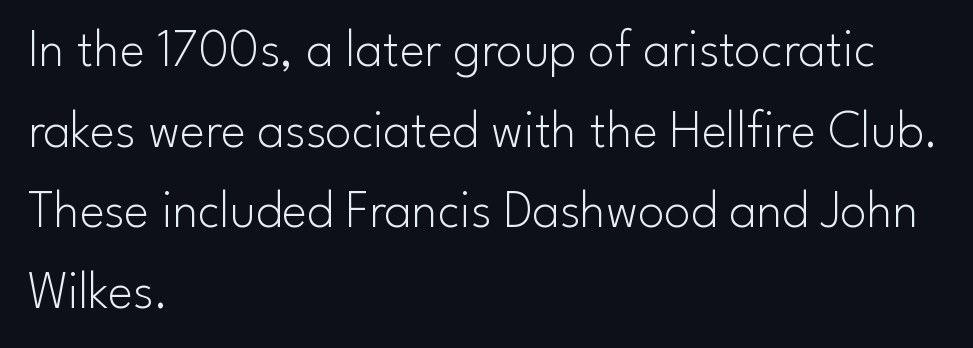
Q: Is the text bold? A: No.
Q: Is the text italic (slanted)? A: No, it is upright.
Q: Is the typeface a serif or a sans-serif typeface? A: Sans-serif.
Q: Is the text underlined? A: No.
Q: How is the paragraph aligned? A: Left-aligned.
Q: Is the spacing between letters normal or unusually wide? A: Normal.
Q: Is the spacing between lines tight, normal or loose? A: Normal.
Q: Width (condensed, normal, or wide)? A: Normal.
Q: Stroke contrast? A: Low.
Q: x-height? A: Small.
Q: Monospaced? A: No.
